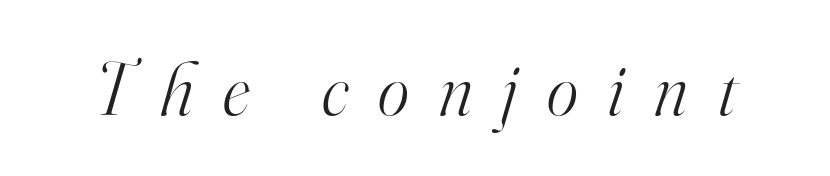
{"serif": "yes", "italic": "yes", "lean": "right", "slant_degrees": 16, "bold": "no", "weight": "light", "width": "normal", "stroke_contrast": "high", "x_height": "small", "monospaced": "no", "underline": "no", "letter_spacing": "wide", "letter_spacing_em": 0.4, "glyph_px": 75}
